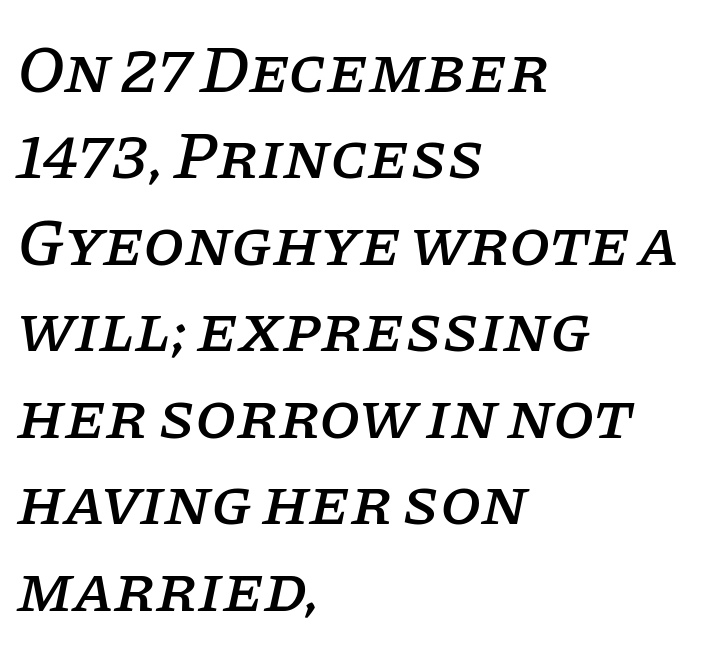
{"serif": "yes", "italic": "yes", "lean": "right", "slant_degrees": 11, "width": "normal", "stroke_contrast": "low", "x_height": "large", "monospaced": "no", "underline": "no", "align": "left", "line_spacing": "normal", "line_spacing_ratio": 1.29, "letter_spacing": "normal", "letter_spacing_em": 0.0, "glyph_px": 67}
